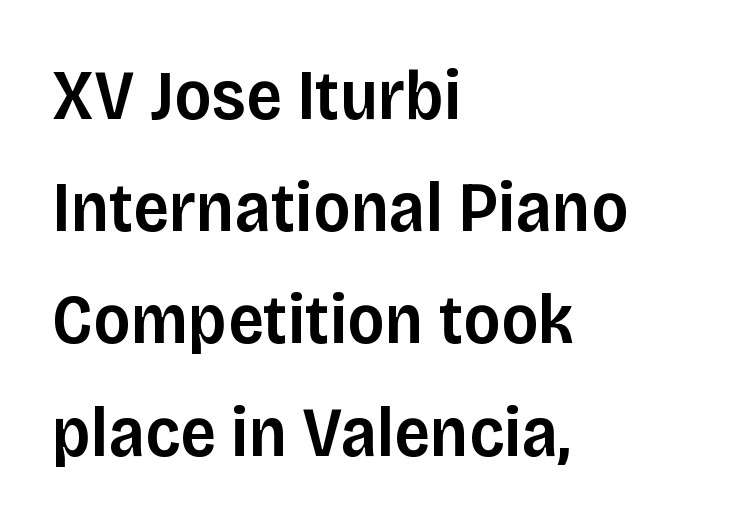
Q: Is the text bold? A: Semi-bold.
Q: Is the text italic (slanted)? A: No, it is upright.
Q: Is the typeface a serif or a sans-serif typeface? A: Sans-serif.
Q: Is the text underlined? A: No.
Q: How is the paragraph aligned? A: Left-aligned.
Q: Is the spacing between letters normal or unusually wide? A: Normal.
Q: Is the spacing between lines tight, normal or loose? A: Normal.
Q: Width (condensed, normal, or wide)? A: Normal.
Q: Stroke contrast? A: Low.
Q: x-height? A: Large.
Q: Monospaced? A: No.
